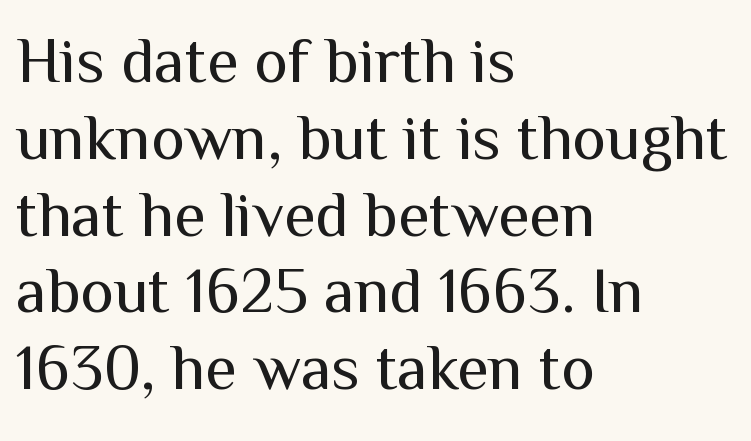
Has an underline been added? It has not. Posture: upright roman. Bold? No — there's no thickening of the strokes. Think of a printed novel: that variable character pitch is what you see here. Spacing between characters is what you'd get straight out of the box.
